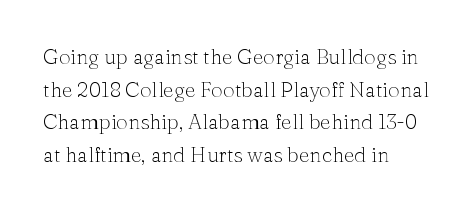
The image shows 21 px text type, upright; set left-aligned, normal line spacing (1.55x), normal letter spacing, not underlined.
